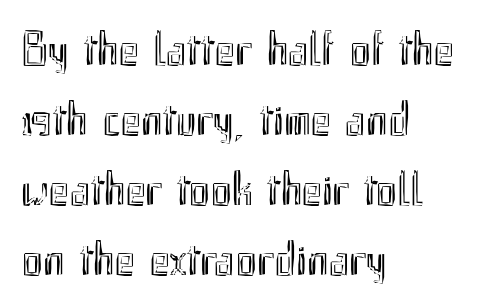
Where is the straight margin? On the left. Students, observe: this is what conventionally led text looks like. The passage shown has conventional tracking throughout. Here the designer chose a conventional face with non-uniform glyph widths. Is there any slant? The stems are plumb.
